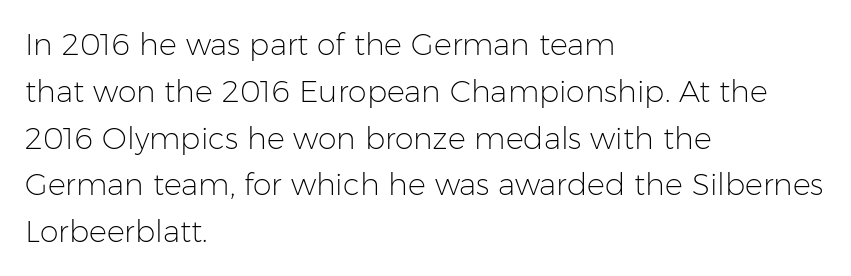
Q: Is the text bold? A: No.
Q: Is the text italic (slanted)? A: No, it is upright.
Q: Is the typeface a serif or a sans-serif typeface? A: Sans-serif.
Q: Is the text underlined? A: No.
Q: How is the paragraph aligned? A: Left-aligned.
Q: Is the spacing between letters normal or unusually wide? A: Normal.
Q: Is the spacing between lines tight, normal or loose? A: Normal.
Q: Width (condensed, normal, or wide)? A: Normal.
Q: Stroke contrast? A: Low.
Q: x-height? A: Medium.
Q: Monospaced? A: No.
